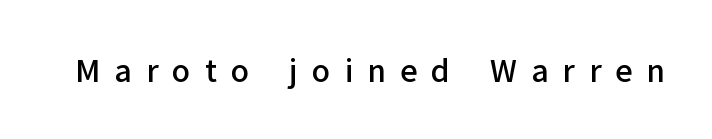
{"serif": "no", "italic": "no", "bold": "semi", "weight": "semibold", "width": "normal", "stroke_contrast": "low", "x_height": "medium", "monospaced": "no", "underline": "no", "letter_spacing": "wide", "letter_spacing_em": 0.47, "glyph_px": 30}
